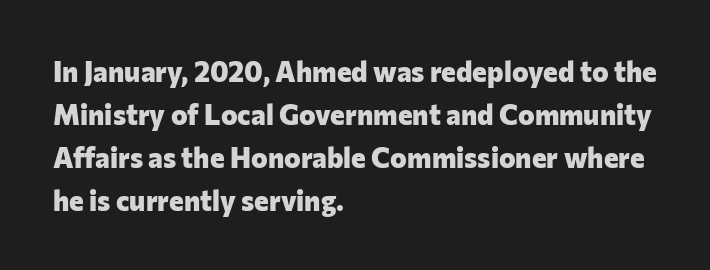
The image shows 28 px heavy sans-serif type, upright; set left-aligned, normal line spacing (1.53x), normal letter spacing, not underlined; low stroke contrast and a medium x-height.
